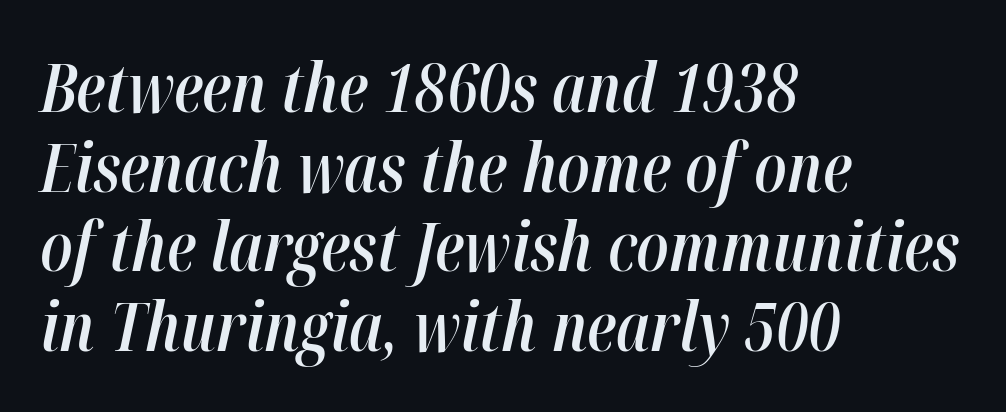
Q: Is the text bold? A: Semi-bold.
Q: Is the text italic (slanted)? A: Yes, it leans right by about 12 degrees.
Q: Is the text underlined? A: No.
Q: How is the paragraph aligned? A: Left-aligned.
Q: Is the spacing between letters normal or unusually wide? A: Normal.
Q: Width (condensed, normal, or wide)? A: Condensed.
Q: Stroke contrast? A: High.
Q: x-height? A: Medium.
Q: Monospaced? A: No.
